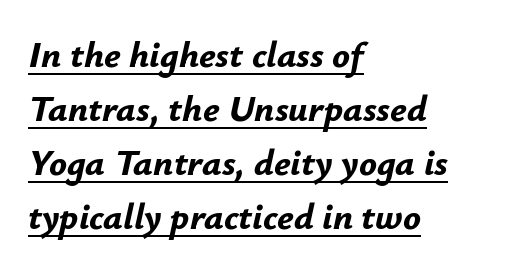
Q: Is the text bold? A: Yes.
Q: Is the text italic (slanted)? A: Yes, it leans right by about 12 degrees.
Q: Is the text underlined? A: Yes.
Q: How is the paragraph aligned? A: Left-aligned.
Q: Is the spacing between letters normal or unusually wide? A: Normal.
Q: Is the spacing between lines tight, normal or loose? A: Normal.
Q: Width (condensed, normal, or wide)? A: Normal.
Q: Stroke contrast? A: Low.
Q: x-height? A: Small.
Q: Monospaced? A: No.
